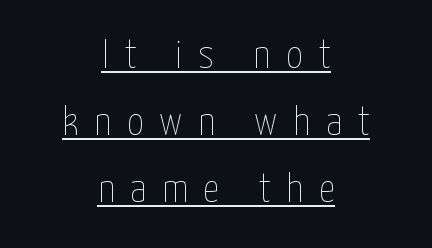
Q: Is the text bold? A: No.
Q: Is the text italic (slanted)? A: No, it is upright.
Q: Is the text underlined? A: Yes.
Q: How is the paragraph aligned? A: Centered.
Q: Is the spacing between letters normal or unusually wide? A: Unusually wide.
Q: Is the spacing between lines tight, normal or loose? A: Normal.
Q: Width (condensed, normal, or wide)? A: Condensed.
Q: Stroke contrast? A: Low.
Q: x-height? A: Medium.
Q: Monospaced? A: No.
